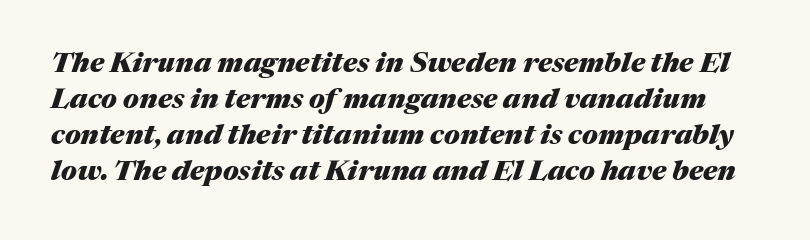
The image shows 28 px heavy type, italic (leaning right); set normal line spacing (1.29x), normal letter spacing, not underlined; medium stroke contrast and a medium x-height.
